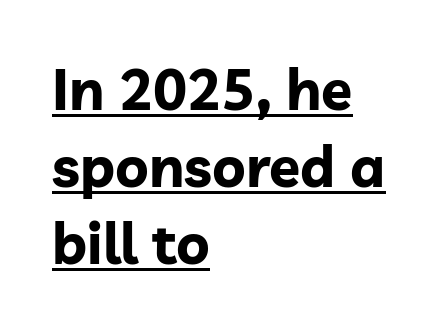
{"serif": "no", "italic": "no", "bold": "yes", "weight": "bold", "width": "normal", "stroke_contrast": "low", "x_height": "medium", "monospaced": "no", "underline": "yes", "align": "left", "line_spacing": "normal", "line_spacing_ratio": 1.35, "letter_spacing": "normal", "letter_spacing_em": 0.0, "glyph_px": 57}
